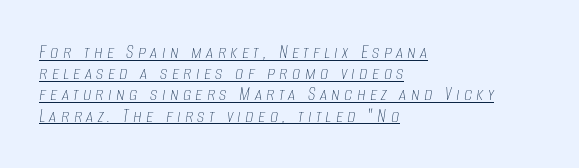
{"italic": "yes", "lean": "right", "slant_degrees": 8, "bold": "no", "underline": "yes", "align": "left", "line_spacing": "tight", "line_spacing_ratio": 1.01, "letter_spacing": "wide", "letter_spacing_em": 0.2, "glyph_px": 21}
